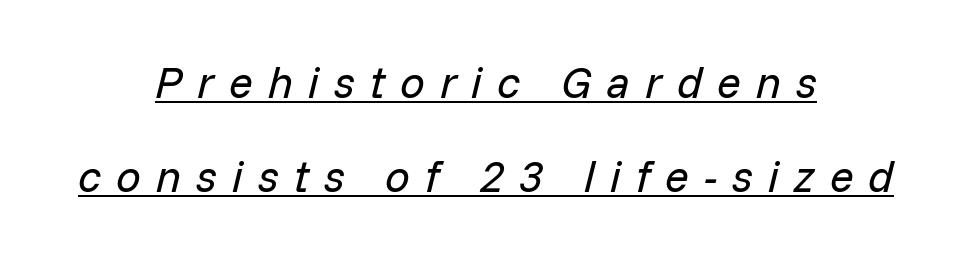
The image shows 44 px regular-weight type, italic (leaning right); set centered, loose line spacing (2.13x), unusually wide letter spacing (+0.34 em), underlined; low stroke contrast and a medium x-height.
